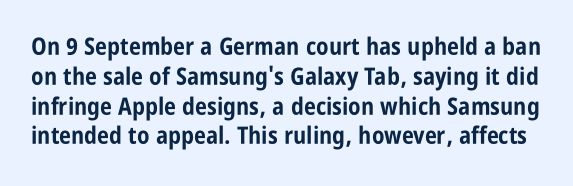
Q: Is the text bold? A: Yes.
Q: Is the text italic (slanted)? A: No, it is upright.
Q: Is the text underlined? A: No.
Q: Is the spacing between letters normal or unusually wide? A: Normal.
